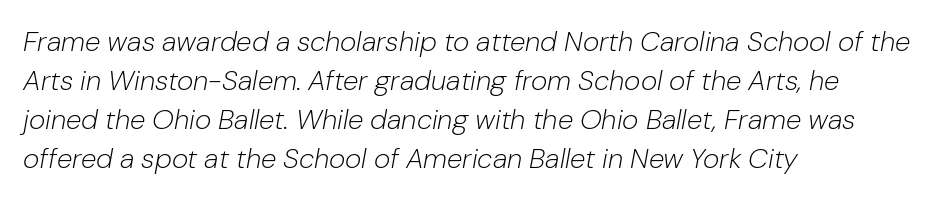
Looks like regular typesetting: each glyph gets only the width it needs. The lettering tilts uniformly, giving the passage an italic look. Heft: none added — not bold. There is no visible air inserted between adjacent glyphs.
